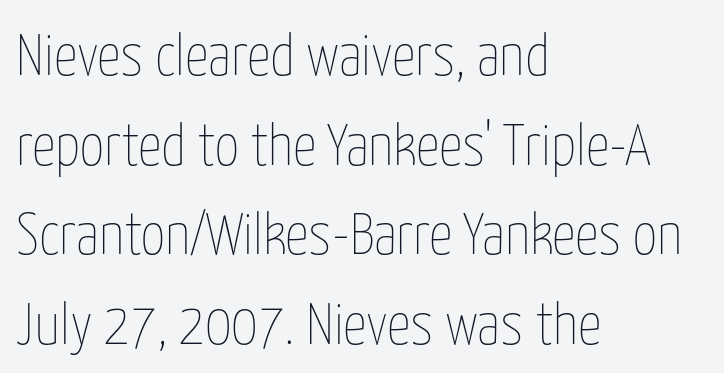
{"italic": "no", "bold": "no", "weight": "thin", "width": "condensed", "stroke_contrast": "low", "x_height": "medium", "monospaced": "no", "underline": "no", "align": "left", "line_spacing": "normal", "line_spacing_ratio": 1.52, "letter_spacing": "normal", "letter_spacing_em": 0.0, "glyph_px": 59}
